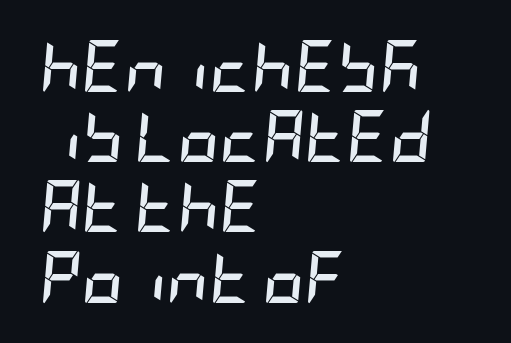
Q: Is the text bold? A: Yes.
Q: Is the text italic (slanted)? A: Yes, it leans right by about 5 degrees.
Q: Is the text underlined? A: No.
Q: How is the paragraph aligned? A: Left-aligned.
Q: Is the spacing between letters normal or unusually wide? A: Normal.
Q: Is the spacing between lines tight, normal or loose? A: Normal.
Q: Width (condensed, normal, or wide)? A: Condensed.
Q: Stroke contrast? A: Low.
Q: x-height? A: Large.
